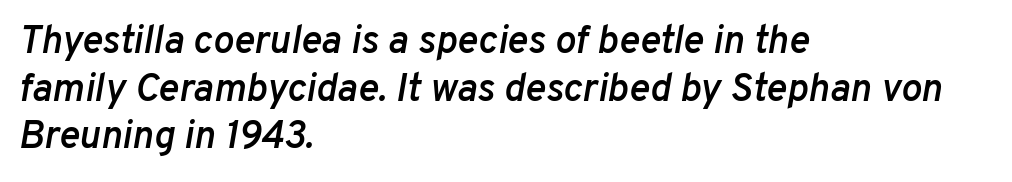
{"italic": "yes", "lean": "right", "slant_degrees": 10, "bold": "semi", "weight": "semibold", "width": "normal", "stroke_contrast": "low", "x_height": "medium", "monospaced": "no", "underline": "no", "align": "left", "line_spacing_ratio": 1.22, "letter_spacing": "normal", "letter_spacing_em": 0.0, "glyph_px": 39}
